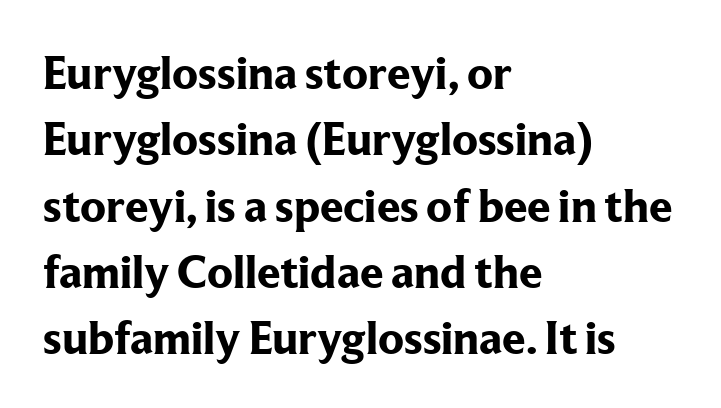
The image shows 47 px bold serif type, upright; set left-aligned, normal line spacing (1.41x), normal letter spacing, not underlined; low stroke contrast and a medium x-height.
